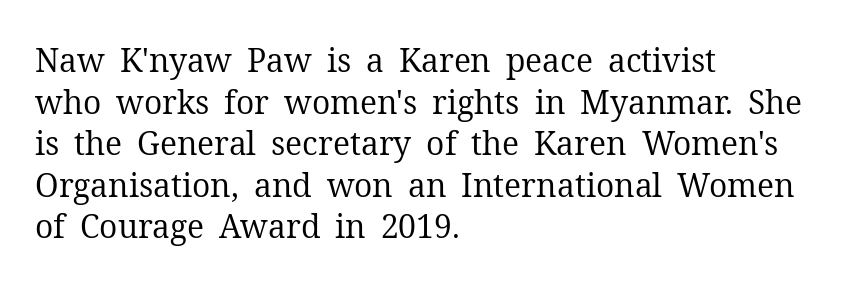
The image shows 32 px regular-weight serif type, upright; set left-aligned, normal line spacing (1.3x), normal letter spacing, not underlined; medium stroke contrast and a medium x-height.
